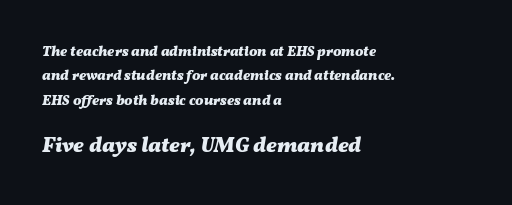
{"italic": "yes", "lean": "right", "slant_degrees": 11, "bold": "yes", "underline": "no", "align": "left", "line_spacing_ratio": 1.75, "letter_spacing": "normal", "letter_spacing_em": 0.0, "larger_block": "second", "size_ratio": 1.5, "glyph_px": 21}
